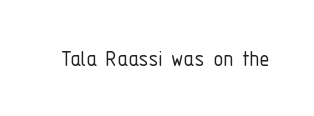
Q: Is the text bold? A: No.
Q: Is the text italic (slanted)? A: No, it is upright.
Q: Is the text underlined? A: No.
Q: Is the spacing between letters normal or unusually wide? A: Normal.
